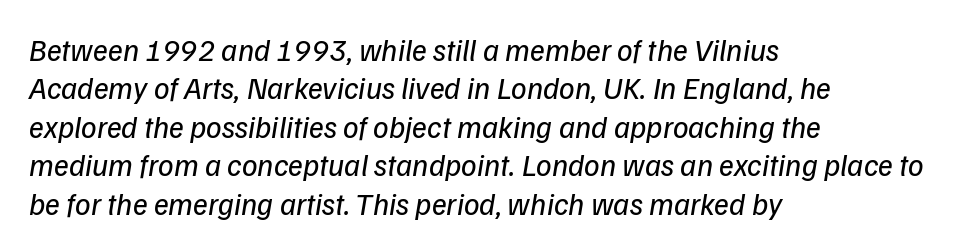
{"serif": "no", "bold": "no", "weight": "regular", "width": "normal", "stroke_contrast": "low", "x_height": "medium", "monospaced": "no", "underline": "no", "align": "left", "line_spacing_ratio": 1.24, "letter_spacing": "normal", "letter_spacing_em": 0.0, "glyph_px": 31}
